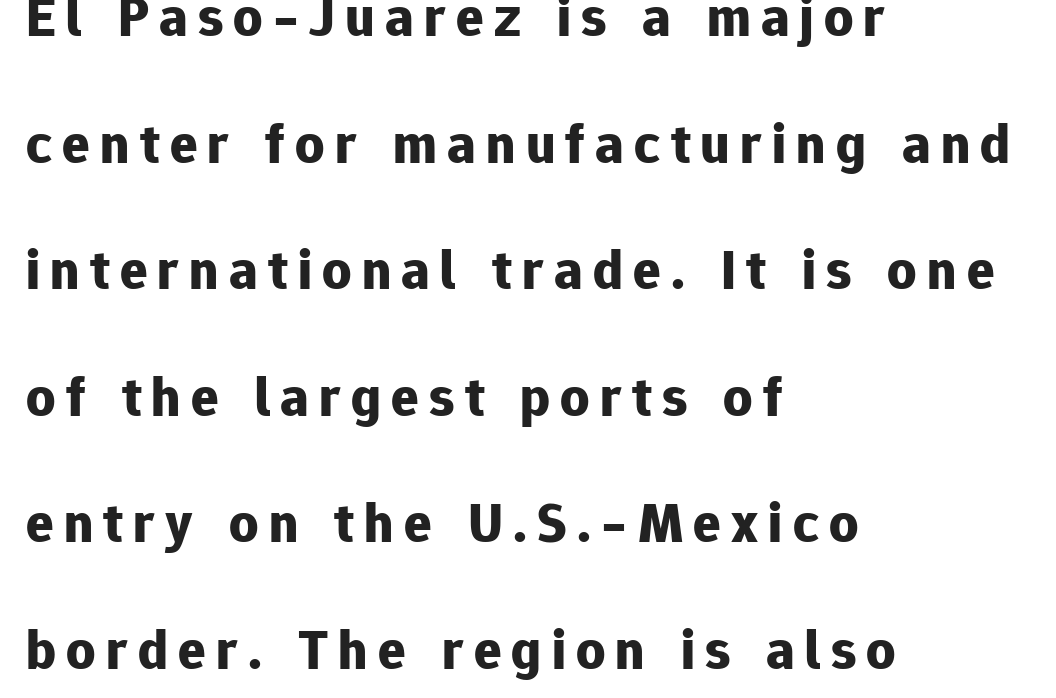
{"serif": "no", "italic": "no", "bold": "yes", "weight": "bold", "width": "normal", "stroke_contrast": "low", "x_height": "medium", "monospaced": "no", "underline": "no", "align": "left", "line_spacing": "loose", "line_spacing_ratio": 2.22, "glyph_px": 57}
